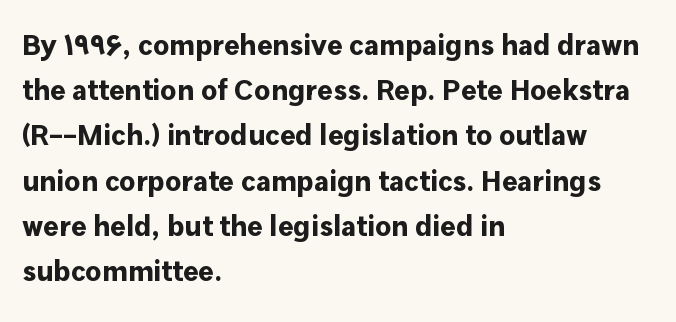
Q: Is the text bold? A: Yes.
Q: Is the text italic (slanted)? A: No, it is upright.
Q: Is the typeface a serif or a sans-serif typeface? A: Sans-serif.
Q: Is the text underlined? A: No.
Q: How is the paragraph aligned? A: Left-aligned.
Q: Is the spacing between letters normal or unusually wide? A: Normal.
Q: Is the spacing between lines tight, normal or loose? A: Normal.
Q: Width (condensed, normal, or wide)? A: Normal.
Q: Stroke contrast? A: Low.
Q: x-height? A: Medium.
Q: Monospaced? A: No.
